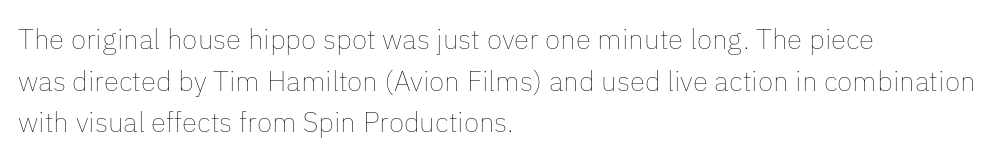
The image shows 28 px thin type, upright; set left-aligned, normal line spacing (1.49x), normal letter spacing, not underlined; low stroke contrast and a medium x-height.
